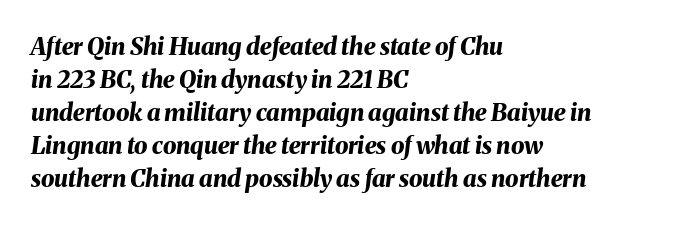
Q: Is the text bold? A: Yes.
Q: Is the text italic (slanted)? A: Yes, it leans right by about 8 degrees.
Q: Is the text underlined? A: No.
Q: How is the paragraph aligned? A: Left-aligned.
Q: Is the spacing between letters normal or unusually wide? A: Normal.
Q: Is the spacing between lines tight, normal or loose? A: Normal.
